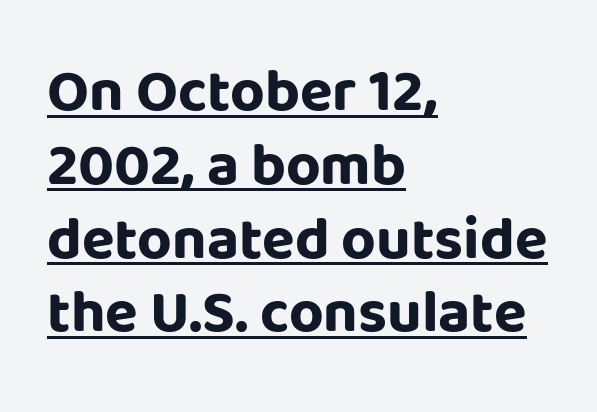
Left-aligned paragraph, ragged on the right. The letters sit at their default tracking, neither squeezed nor spread. Each line of the rendering has a horizontal stroke beneath the glyphs. Style check: upright. The face used here is a sans, in the tradition of grotesques and geometrics.
